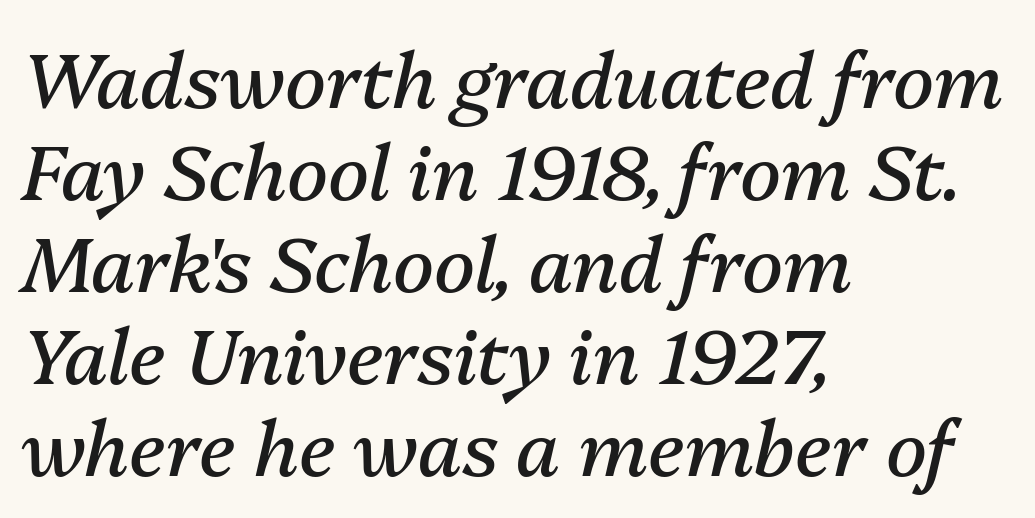
Q: Is the text bold? A: No.
Q: Is the text italic (slanted)? A: Yes, it leans right by about 13 degrees.
Q: Is the text underlined? A: No.
Q: How is the paragraph aligned? A: Left-aligned.
Q: Is the spacing between letters normal or unusually wide? A: Normal.
Q: Width (condensed, normal, or wide)? A: Normal.
Q: Stroke contrast? A: Medium.
Q: x-height? A: Medium.
Q: Monospaced? A: No.
